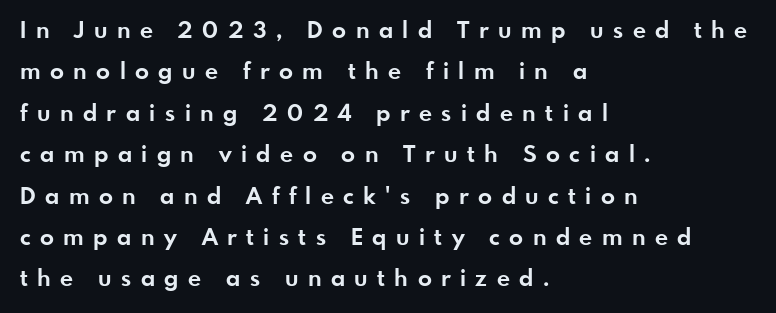
{"italic": "no", "bold": "yes", "underline": "no", "align": "left", "line_spacing_ratio": 1.8, "letter_spacing": "wide", "letter_spacing_em": 0.41, "glyph_px": 23}
